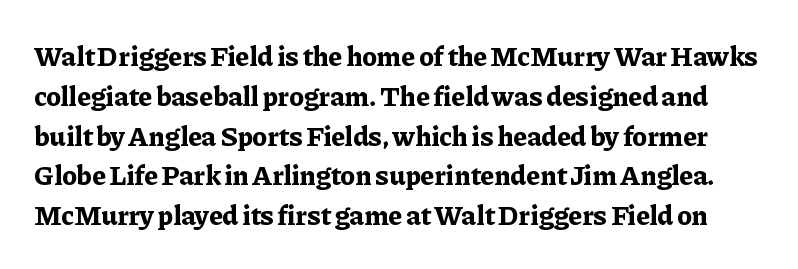
Q: Is the text bold? A: Yes.
Q: Is the text italic (slanted)? A: No, it is upright.
Q: Is the typeface a serif or a sans-serif typeface? A: Serif.
Q: Is the text underlined? A: No.
Q: Is the spacing between letters normal or unusually wide? A: Normal.
Q: Is the spacing between lines tight, normal or loose? A: Normal.
Q: Width (condensed, normal, or wide)? A: Normal.
Q: Stroke contrast? A: Low.
Q: x-height? A: Medium.
Q: Monospaced? A: No.
